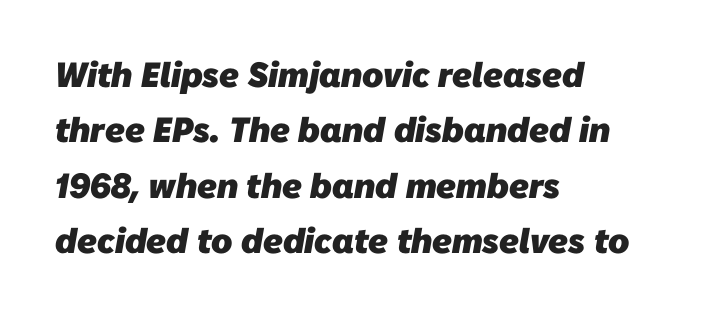
{"serif": "no", "bold": "yes", "weight": "heavy", "width": "normal", "stroke_contrast": "low", "x_height": "medium", "monospaced": "no", "underline": "no", "align": "left", "line_spacing": "normal", "line_spacing_ratio": 1.58, "letter_spacing": "normal", "letter_spacing_em": 0.0, "glyph_px": 35}
